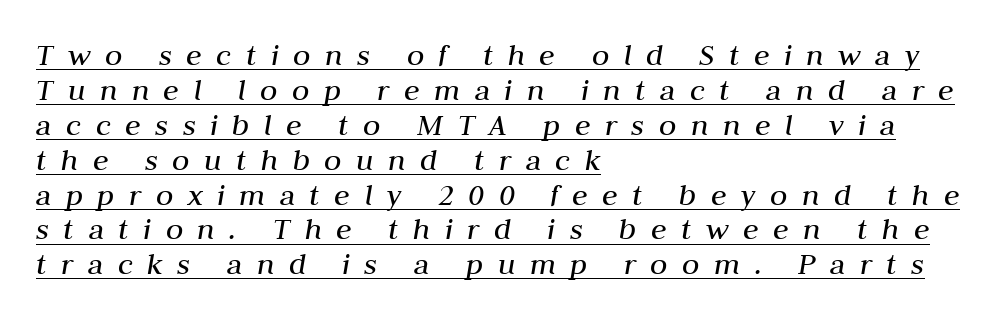
Q: Is the text bold? A: No.
Q: Is the text italic (slanted)? A: Yes, it leans right by about 10 degrees.
Q: Is the text underlined? A: Yes.
Q: How is the paragraph aligned? A: Left-aligned.
Q: Is the spacing between letters normal or unusually wide? A: Unusually wide.
Q: Is the spacing between lines tight, normal or loose? A: Tight.
Q: Width (condensed, normal, or wide)? A: Normal.
Q: Stroke contrast? A: Medium.
Q: x-height? A: Medium.
Q: Monospaced? A: No.
